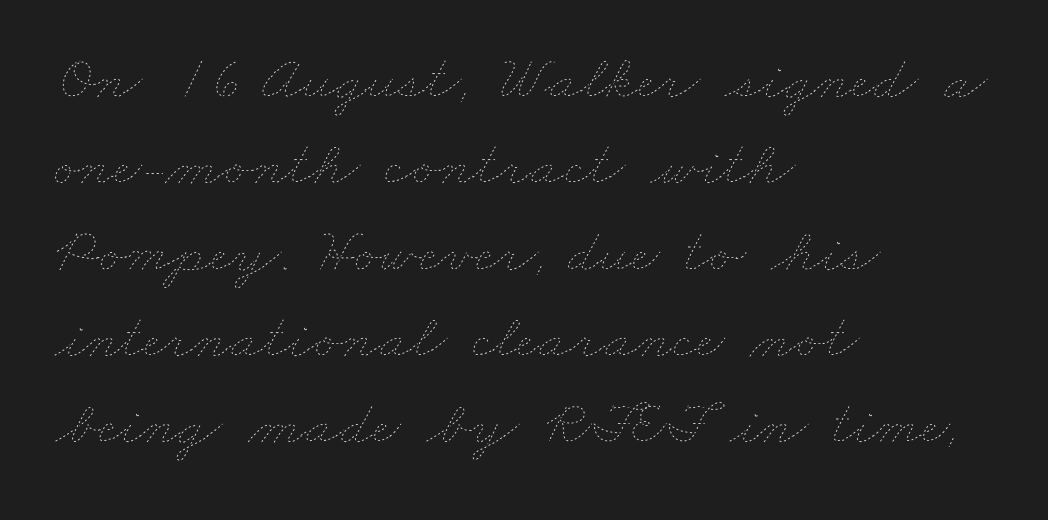
Q: Is the text bold? A: No.
Q: Is the text underlined? A: No.
Q: How is the paragraph aligned? A: Left-aligned.
Q: Is the spacing between letters normal or unusually wide? A: Normal.
Q: Is the spacing between lines tight, normal or loose? A: Normal.
Q: Width (condensed, normal, or wide)? A: Wide.
Q: Stroke contrast? A: Low.
Q: x-height? A: Small.
Q: Monospaced? A: No.
